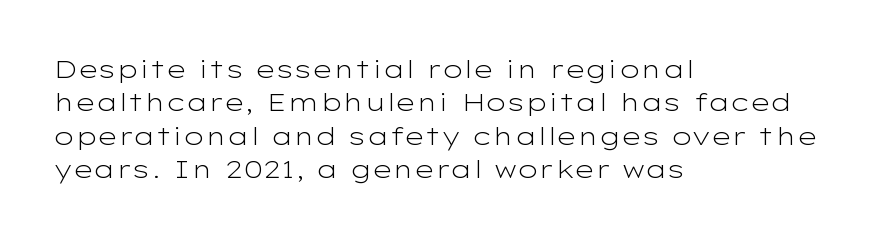
Q: Is the text bold? A: No.
Q: Is the text italic (slanted)? A: No, it is upright.
Q: Is the text underlined? A: No.
Q: How is the paragraph aligned? A: Left-aligned.
Q: Is the spacing between letters normal or unusually wide? A: Normal.
Q: Is the spacing between lines tight, normal or loose? A: Normal.
